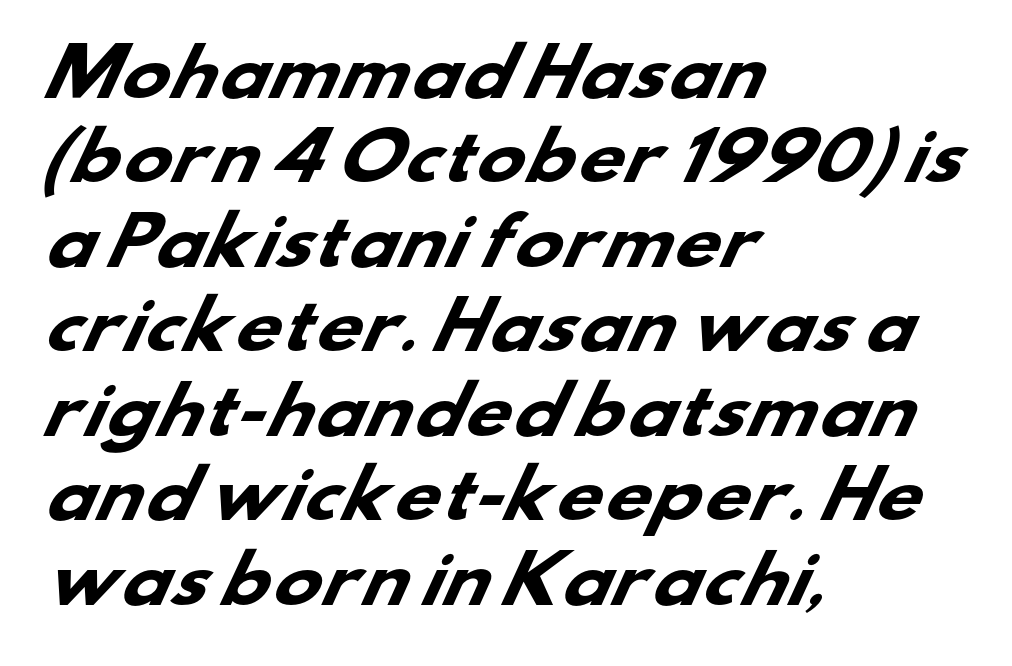
The letters advance in unequal steps, a hallmark of proportional type. A full-strength bold gives these letters their thick strokes. This rendering features lettering with no underline. Is this a sans? Yes — the strokes have no serifs.
